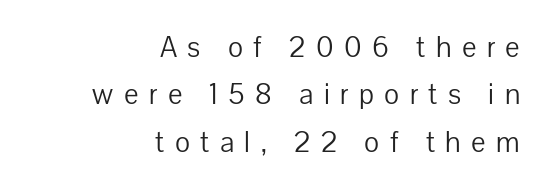
Between one letter and the next there's a generous, obvious gap. Bare-footed words on every line. Every stem runs plumb, perpendicular to the baseline. Think of a printed novel: that variable character pitch is what you see here.
